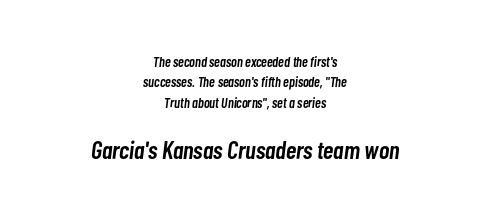
{"italic": "yes", "lean": "right", "slant_degrees": 7, "bold": "semi", "underline": "no", "align": "center", "line_spacing": "normal", "line_spacing_ratio": 1.46, "letter_spacing": "normal", "letter_spacing_em": 0.0, "larger_block": "second", "size_ratio": 1.79, "glyph_px": 25}
